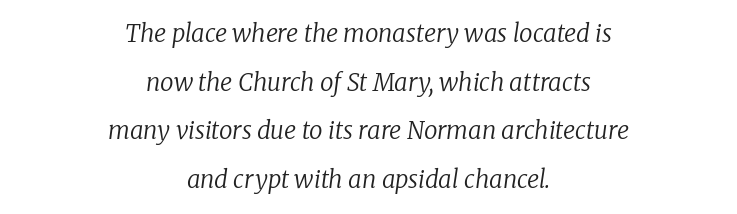
Q: Is the text bold? A: No.
Q: Is the text italic (slanted)? A: Yes, it leans right by about 8 degrees.
Q: Is the text underlined? A: No.
Q: How is the paragraph aligned? A: Centered.
Q: Is the spacing between letters normal or unusually wide? A: Normal.
Q: Is the spacing between lines tight, normal or loose? A: Loose.
